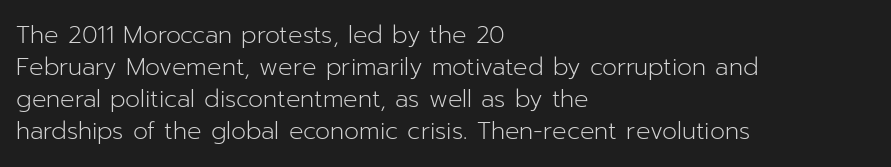
The strip under each line holds only bare page. You could call the tracking neutral — neither tight nor loose. Where is the straight margin? On the left. Upright lettering throughout. The weight tops out at a normal text grade.
